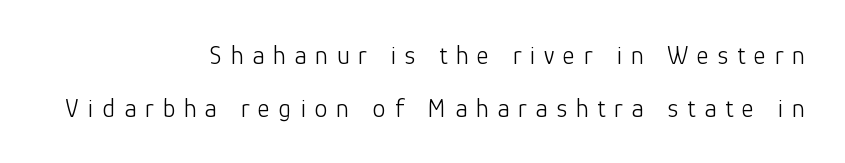
The image shows 26 px text type, upright; set right-aligned, loose line spacing (2.02x), unusually wide letter spacing (+0.34 em), not underlined.
